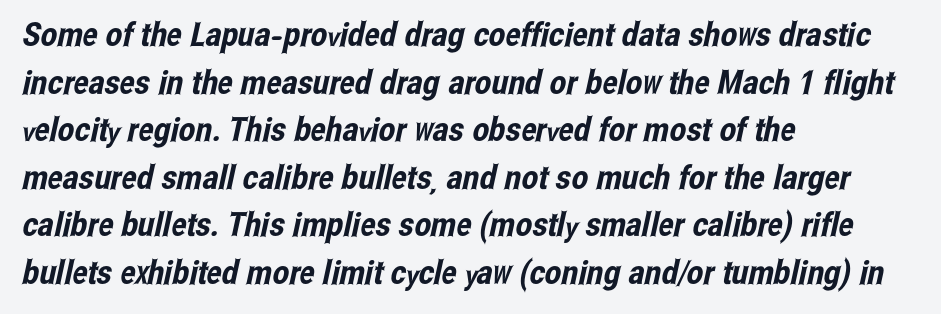
The image shows 33 px condensed sans-serif type; set left-aligned, normal line spacing (1.44x), normal letter spacing, not underlined; low stroke contrast and a medium x-height.
